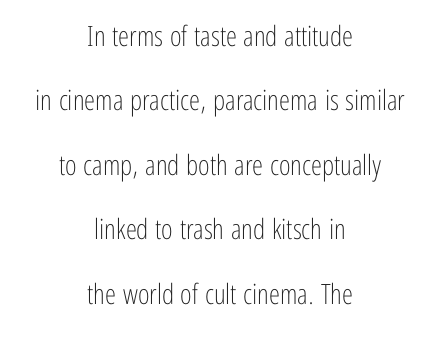
The image shows 28 px light, condensed sans-serif type, upright; set centered, loose line spacing (2.3x), normal letter spacing, not underlined; low stroke contrast and a medium x-height.
